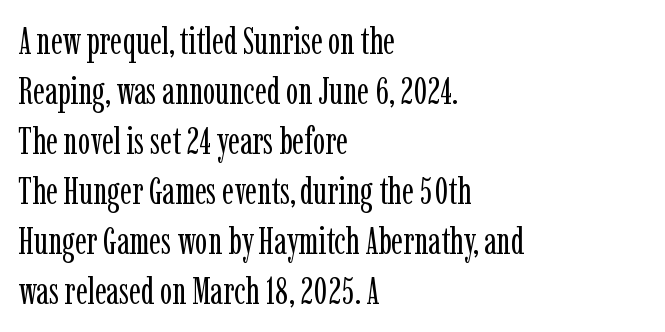
It's the straight-up-and-down kind of type. Regular leading. Do the characters align in a grid? No, the font is proportional. The zone under the glyphs is completely vacant.
